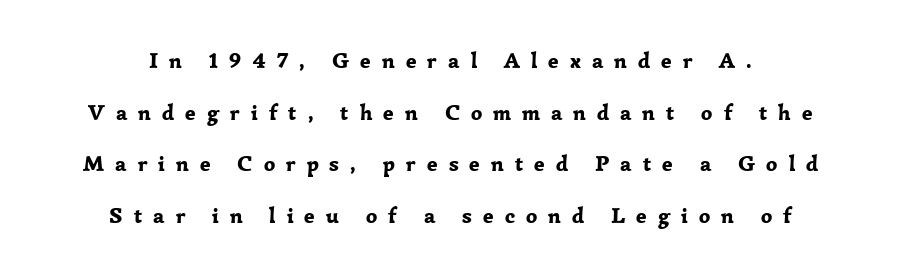
The image shows 22 px bold type, upright; set centered, loose line spacing (2.35x), unusually wide letter spacing (+0.5 em), not underlined.
